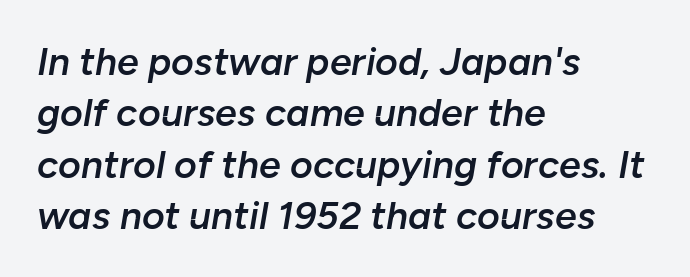
The image shows 39 px semibold type, italic (leaning right); set left-aligned, normal line spacing (1.32x), normal letter spacing, not underlined; low stroke contrast and a medium x-height.
